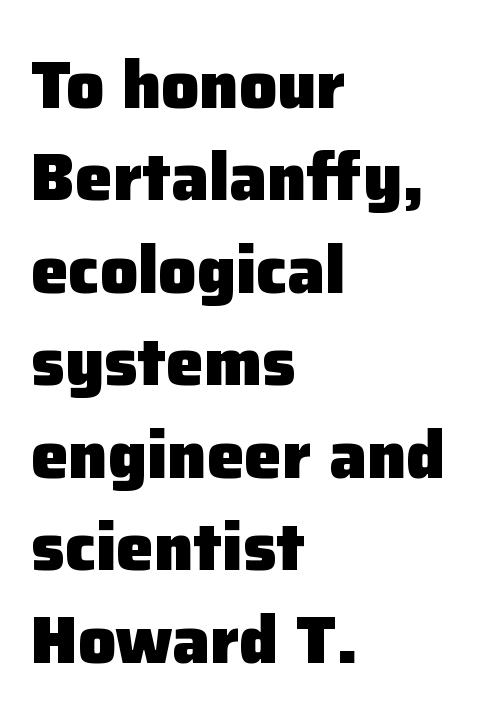
Q: Is the text bold? A: Yes.
Q: Is the text italic (slanted)? A: No, it is upright.
Q: Is the typeface a serif or a sans-serif typeface? A: Sans-serif.
Q: Is the text underlined? A: No.
Q: How is the paragraph aligned? A: Left-aligned.
Q: Is the spacing between letters normal or unusually wide? A: Normal.
Q: Is the spacing between lines tight, normal or loose? A: Normal.
Q: Width (condensed, normal, or wide)? A: Normal.
Q: Stroke contrast? A: Low.
Q: x-height? A: Medium.
Q: Monospaced? A: No.
